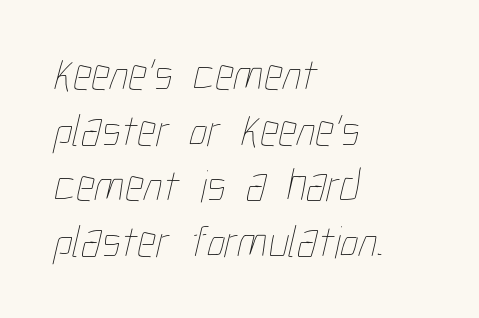
{"bold": "no", "weight": "thin", "width": "condensed", "stroke_contrast": "low", "x_height": "medium", "monospaced": "no", "underline": "no", "align": "left", "line_spacing_ratio": 1.21, "letter_spacing": "normal", "letter_spacing_em": 0.0, "glyph_px": 46}
